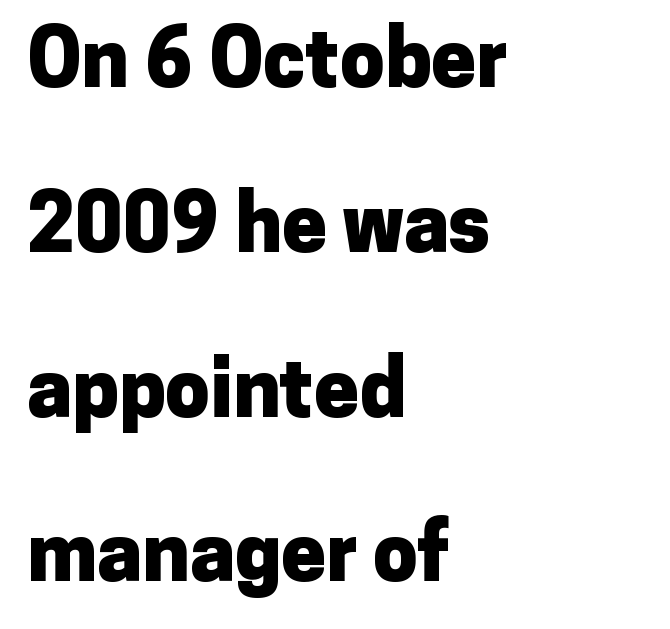
Q: Is the text bold? A: Yes.
Q: Is the text italic (slanted)? A: No, it is upright.
Q: Is the typeface a serif or a sans-serif typeface? A: Sans-serif.
Q: Is the text underlined? A: No.
Q: How is the paragraph aligned? A: Left-aligned.
Q: Is the spacing between letters normal or unusually wide? A: Normal.
Q: Is the spacing between lines tight, normal or loose? A: Loose.
Q: Width (condensed, normal, or wide)? A: Normal.
Q: Stroke contrast? A: Low.
Q: x-height? A: Medium.
Q: Monospaced? A: No.
